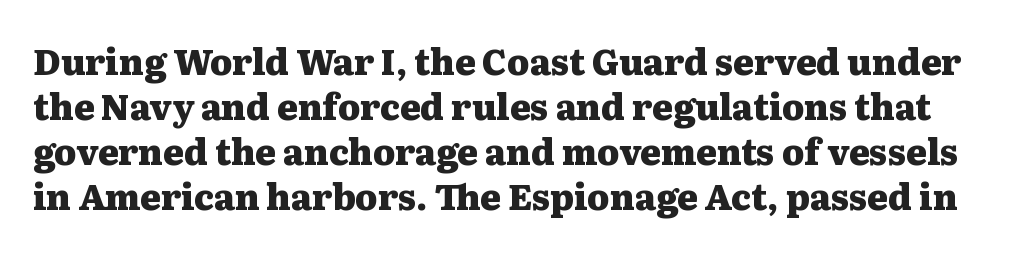
The image shows 35 px heavy, wide serif type, upright; set normal line spacing (1.29x), normal letter spacing, not underlined; medium stroke contrast and a medium x-height.
